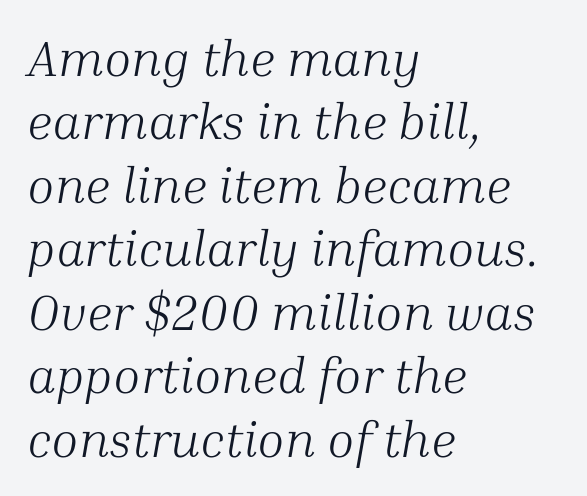
Q: Is the text bold? A: No.
Q: Is the text italic (slanted)? A: Yes, it leans right by about 10 degrees.
Q: Is the typeface a serif or a sans-serif typeface? A: Serif.
Q: Is the text underlined? A: No.
Q: How is the paragraph aligned? A: Left-aligned.
Q: Is the spacing between letters normal or unusually wide? A: Normal.
Q: Is the spacing between lines tight, normal or loose? A: Normal.
Q: Width (condensed, normal, or wide)? A: Normal.
Q: Stroke contrast? A: Medium.
Q: x-height? A: Medium.
Q: Monospaced? A: No.
